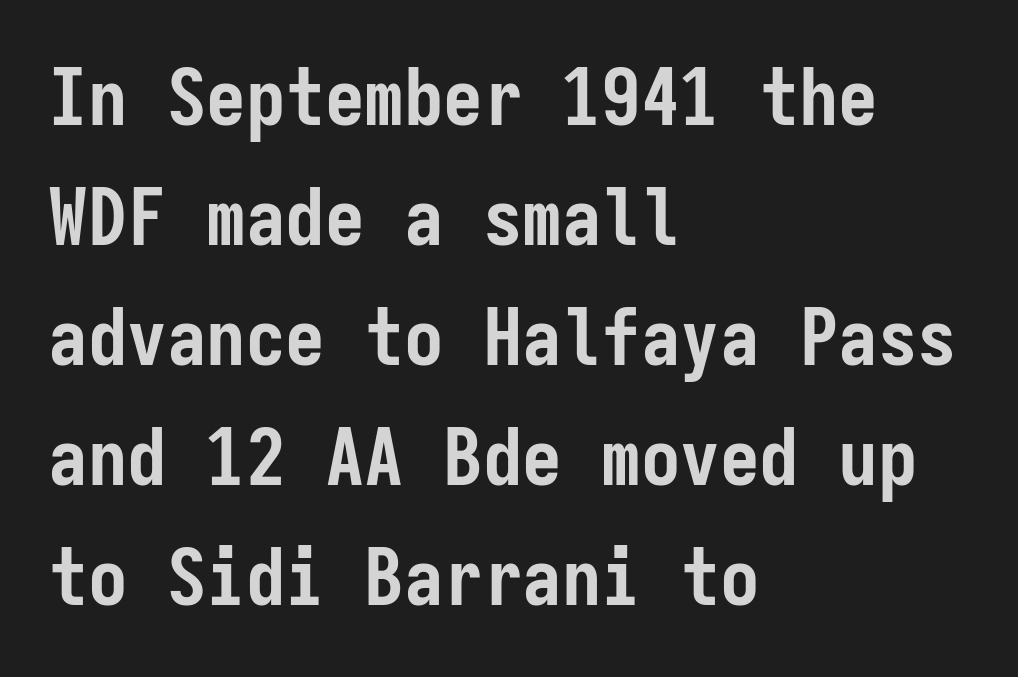
{"serif": "no", "italic": "no", "bold": "yes", "weight": "semibold", "width": "condensed", "stroke_contrast": "low", "x_height": "medium", "monospaced": "yes", "underline": "no", "align": "left", "line_spacing": "normal", "line_spacing_ratio": 1.52, "letter_spacing": "normal", "letter_spacing_em": 0.0, "glyph_px": 79}
